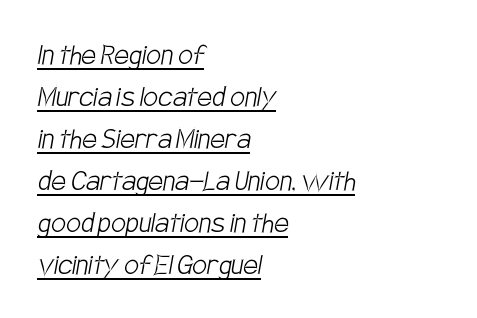
{"serif": "no", "bold": "no", "weight": "light", "width": "condensed", "stroke_contrast": "low", "x_height": "large", "monospaced": "no", "underline": "yes", "align": "left", "line_spacing": "normal", "line_spacing_ratio": 1.27, "letter_spacing": "normal", "letter_spacing_em": 0.0, "glyph_px": 33}
